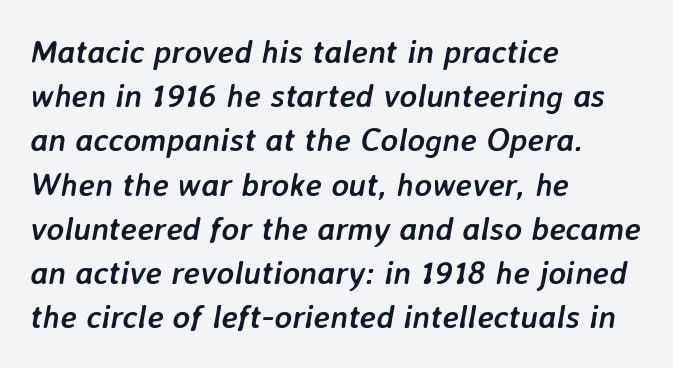
Q: Is the text bold? A: Yes.
Q: Is the text italic (slanted)? A: Yes, it leans right by about 7 degrees.
Q: Is the text underlined? A: No.
Q: How is the paragraph aligned? A: Left-aligned.
Q: Is the spacing between letters normal or unusually wide? A: Normal.
Q: Is the spacing between lines tight, normal or loose? A: Normal.
Q: Width (condensed, normal, or wide)? A: Normal.
Q: Stroke contrast? A: Low.
Q: x-height? A: Medium.
Q: Monospaced? A: No.
